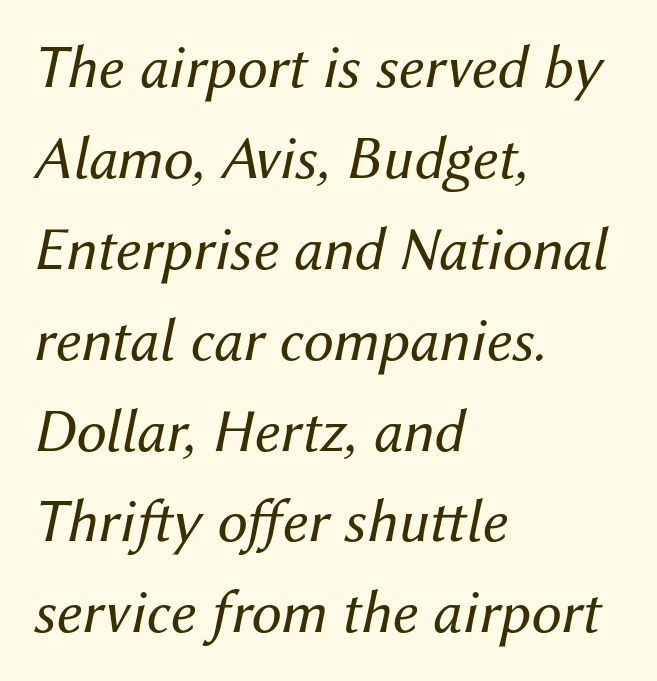
If you drew a ruler down the left edge, every line would touch it. Think standard paragraph weight, or any step lighter than that. Is this a fixed-width face? No — the glyphs have proportional, varying widths. Observe the lean: these are italic letterforms. Tracking value appears to be zero — textbook default spacing. Quick note: interline space is typical.
